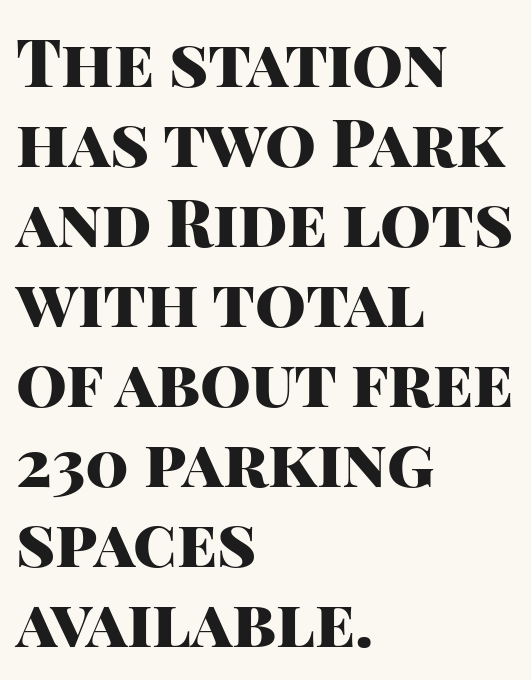
{"serif": "no", "italic": "no", "bold": "yes", "weight": "heavy", "width": "normal", "stroke_contrast": "high", "x_height": "large", "monospaced": "no", "underline": "no", "align": "left", "line_spacing_ratio": 1.23, "letter_spacing": "normal", "letter_spacing_em": 0.0, "glyph_px": 65}
